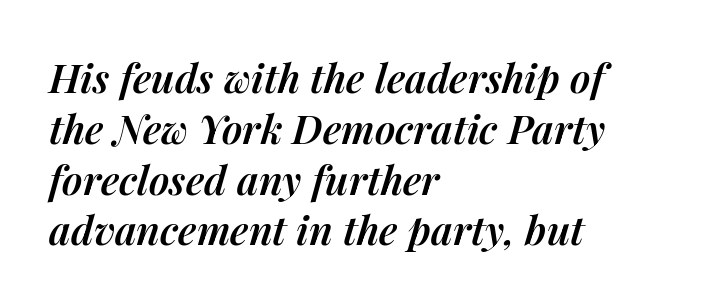
The image shows 40 px semibold type, italic (leaning right); set left-aligned, normal line spacing (1.27x), normal letter spacing, not underlined; medium stroke contrast and a medium x-height.
